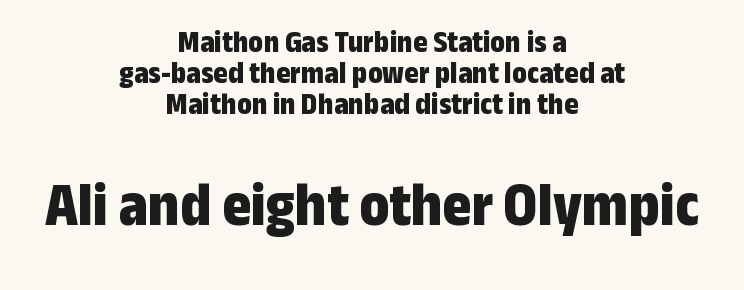
Q: Is the text bold? A: Yes.
Q: Is the text italic (slanted)? A: No, it is upright.
Q: Is the typeface a serif or a sans-serif typeface? A: Sans-serif.
Q: Is the text underlined? A: No.
Q: How is the paragraph aligned? A: Centered.
Q: Is the spacing between letters normal or unusually wide? A: Normal.
Q: Is the spacing between lines tight, normal or loose? A: Tight.
Q: Which block of text is set in a larger size, the first (top) or the second (bottom)? A: The second (bottom) one.
Q: Width (condensed, normal, or wide)? A: Condensed.
Q: Stroke contrast? A: Low.
Q: x-height? A: Medium.
Q: Monospaced? A: No.
